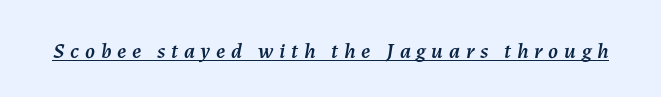
{"italic": "yes", "lean": "right", "slant_degrees": 7, "underline": "yes", "letter_spacing": "wide", "letter_spacing_em": 0.26, "glyph_px": 22}
